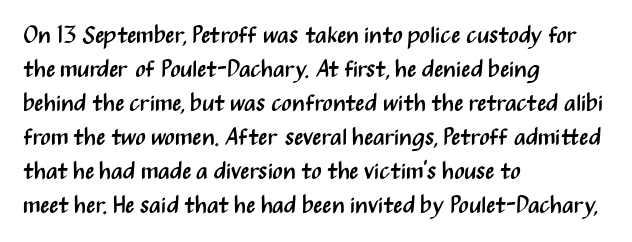
The image shows 24 px text type, upright; set left-aligned, normal line spacing (1.42x), normal letter spacing, not underlined.
